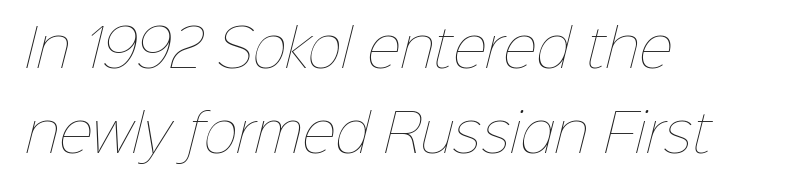
{"bold": "no", "weight": "thin", "width": "normal", "stroke_contrast": "low", "x_height": "medium", "monospaced": "no", "underline": "no", "align": "left", "line_spacing": "normal", "line_spacing_ratio": 1.63, "letter_spacing": "normal", "letter_spacing_em": 0.0, "glyph_px": 52}
